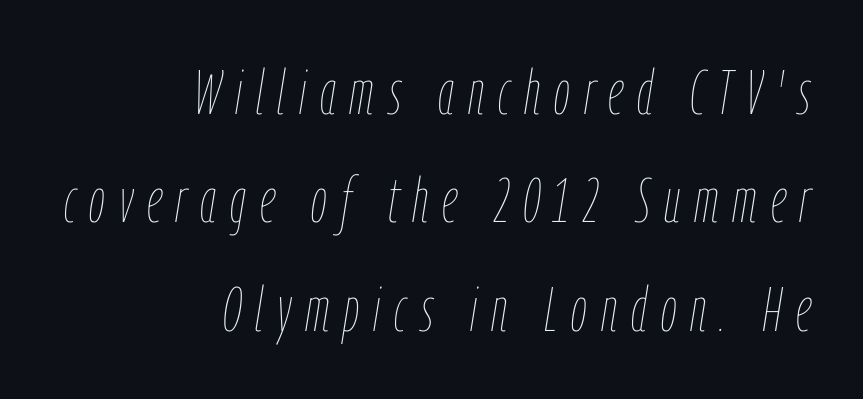
The image shows 63 px thin, condensed type, italic (leaning right); set right-aligned, line spacing 1.72x, unusually wide letter spacing (+0.22 em), not underlined; low stroke contrast and a medium x-height.
